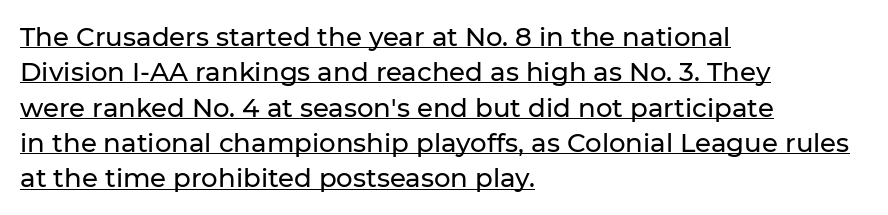
Somebody hit Ctrl+U on this one — the words are underlined. Line spacing here is normal. Tracking here is standard; glyphs follow each other at the usual distance. The axis of the letterforms is exactly vertical.
